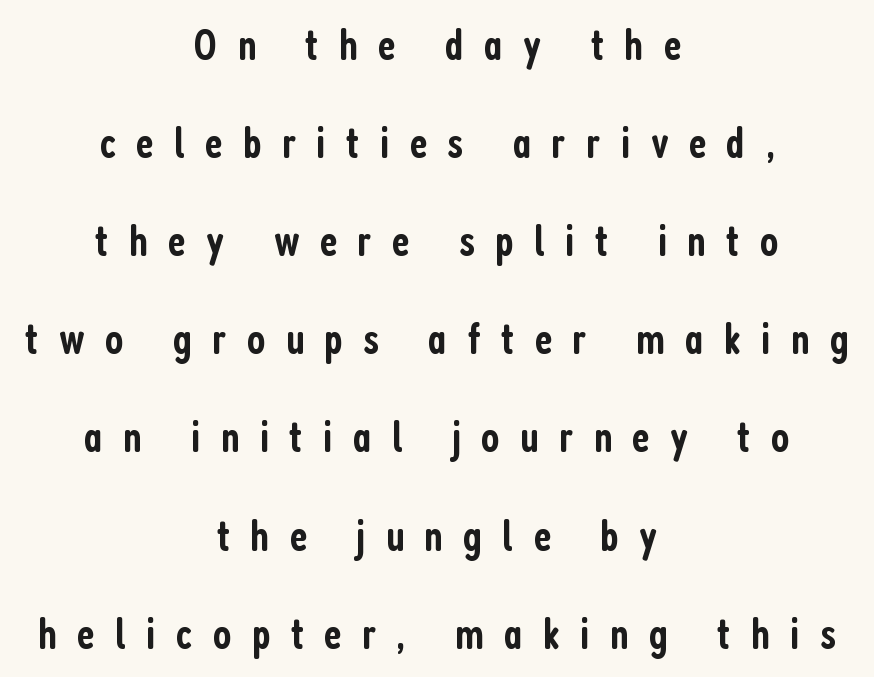
Look at the tracking — it's clearly loosened, letters drifting apart. This rendering employs a face without finishing strokes, i.e., a sans-serif. Typographic density is moderately raised because the face is semibold. Check the space under the baseline: it is left empty.
